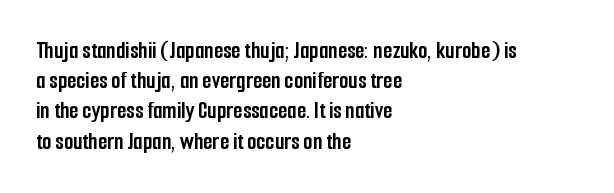
The ragged edge is on the right, which tells us the setting is flush left. The space beneath each line is pristine and unruled. This rendering leaves character spacing at its baseline value. The passage shown stacks its lines at a standard gap. Italic? Not at all — the glyphs are vertical. Emphasis by weight is at full strength: bold.
